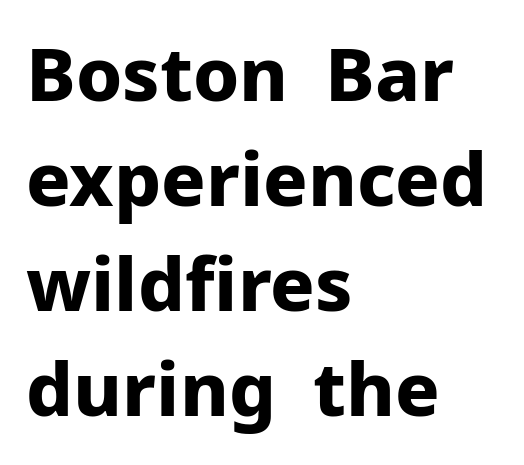
{"serif": "no", "italic": "no", "bold": "yes", "weight": "bold", "width": "normal", "stroke_contrast": "low", "x_height": "medium", "monospaced": "no", "underline": "no", "align": "left", "line_spacing": "normal", "line_spacing_ratio": 1.42, "letter_spacing": "normal", "letter_spacing_em": 0.0, "glyph_px": 74}
